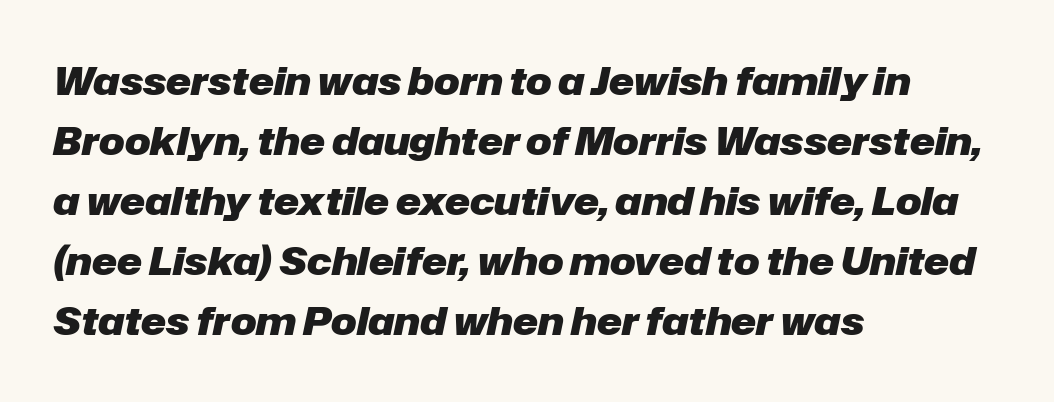
{"italic": "yes", "lean": "right", "slant_degrees": 12, "bold": "yes", "weight": "heavy", "width": "normal", "stroke_contrast": "low", "x_height": "medium", "monospaced": "no", "underline": "no", "align": "left", "line_spacing": "normal", "line_spacing_ratio": 1.58, "letter_spacing": "normal", "letter_spacing_em": 0.0, "glyph_px": 38}
